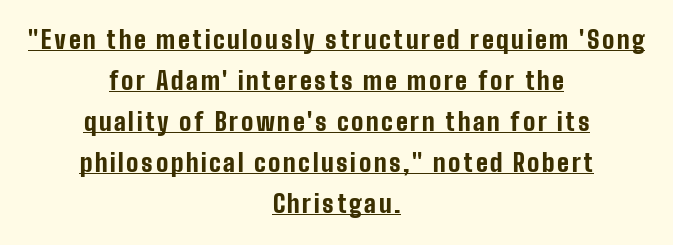
{"italic": "no", "bold": "yes", "underline": "yes", "align": "center", "line_spacing_ratio": 1.71, "glyph_px": 24}
